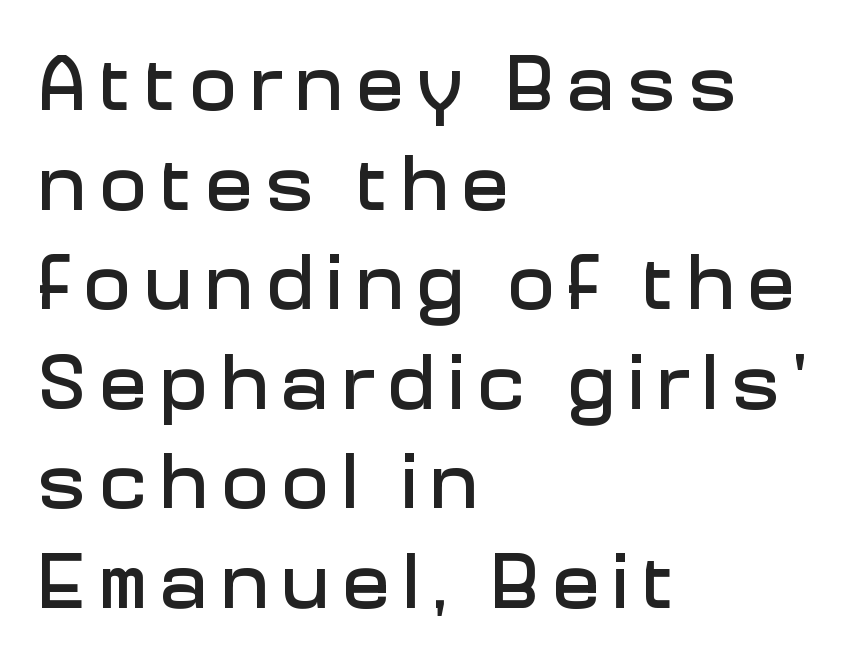
The image shows 79 px sans-serif type, upright; set left-aligned, normal line spacing (1.26x), not underlined; low stroke contrast and a medium x-height.
